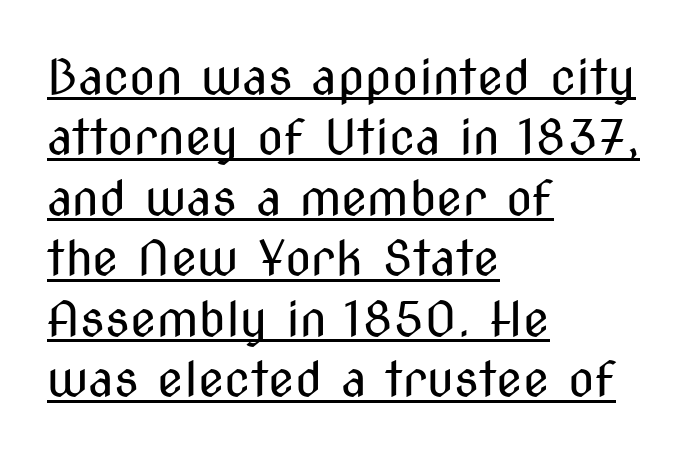
{"serif": "no", "italic": "no", "bold": "no", "weight": "regular", "width": "condensed", "stroke_contrast": "medium", "x_height": "medium", "monospaced": "no", "underline": "yes", "align": "left", "line_spacing": "normal", "line_spacing_ratio": 1.26, "letter_spacing": "normal", "letter_spacing_em": 0.0, "glyph_px": 48}
